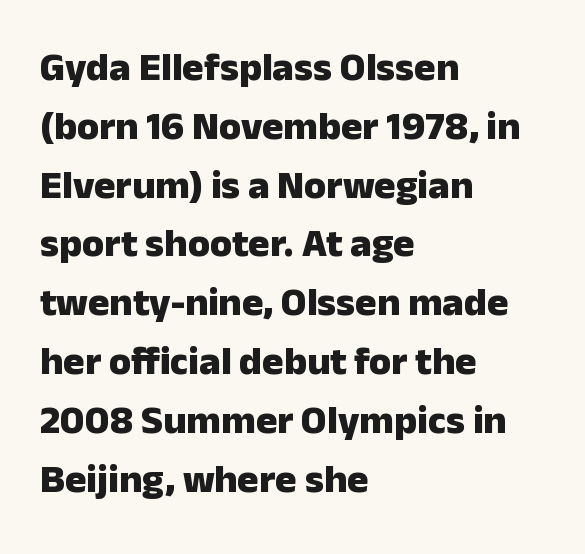
{"serif": "no", "italic": "no", "bold": "yes", "weight": "heavy", "width": "normal", "stroke_contrast": "low", "x_height": "medium", "monospaced": "no", "underline": "no", "align": "left", "line_spacing": "normal", "line_spacing_ratio": 1.47, "letter_spacing": "normal", "letter_spacing_em": 0.0, "glyph_px": 40}
